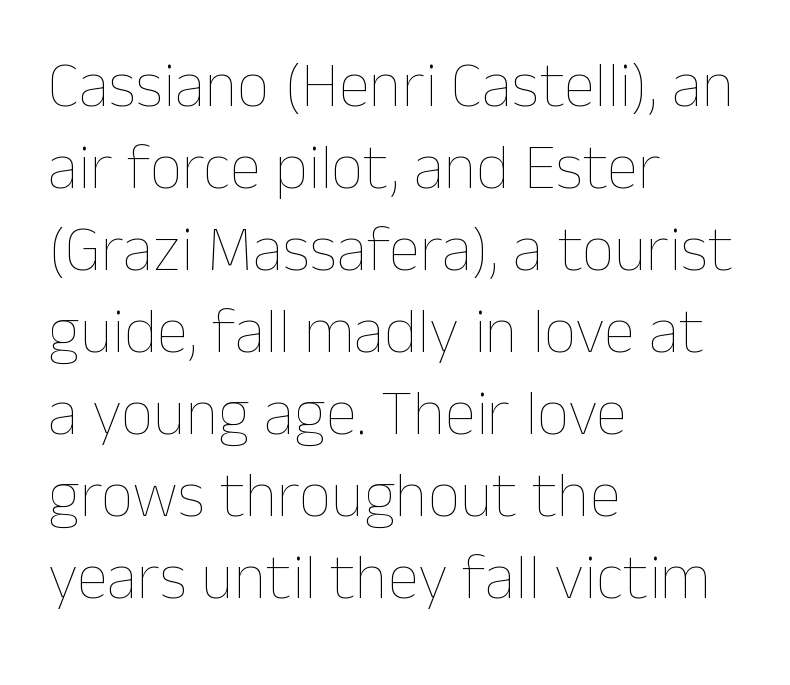
{"italic": "no", "bold": "no", "weight": "thin", "width": "normal", "stroke_contrast": "low", "x_height": "medium", "monospaced": "no", "underline": "no", "align": "left", "line_spacing": "normal", "line_spacing_ratio": 1.28, "letter_spacing": "normal", "letter_spacing_em": 0.0, "glyph_px": 64}
